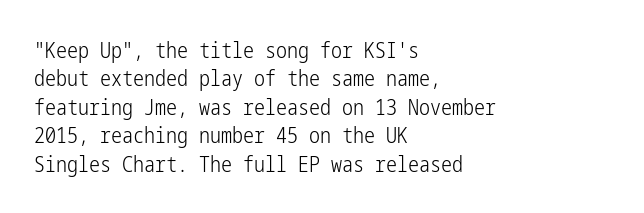
Rule under the text: the space is simply empty. Honestly, the letter spacing is just normal — you wouldn't notice it. The font's upright variant was chosen for this text. The strokes are not fattened; the text isn't bold. Layout note: lines flush left. The designer left line spacing at the default.
